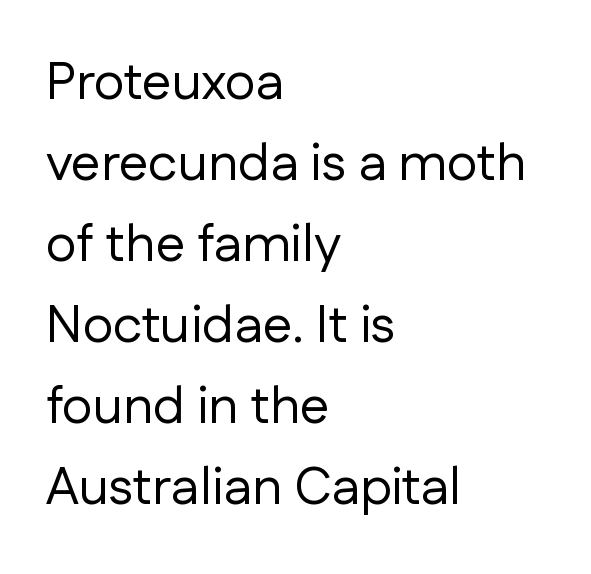
The image shows 53 px regular-weight sans-serif type, upright; set left-aligned, normal line spacing (1.53x), normal letter spacing, not underlined; low stroke contrast and a medium x-height.
